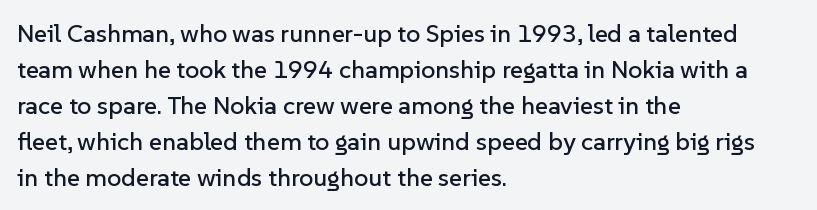
Vertically, the passage feels balanced, rows spaced as you'd expect. Every character sits straight up, as roman type does. A typesetter would call this zero additional tracking. Each line starts at the same left margin while the right side varies. Descenders are the only things crossing below the line.
